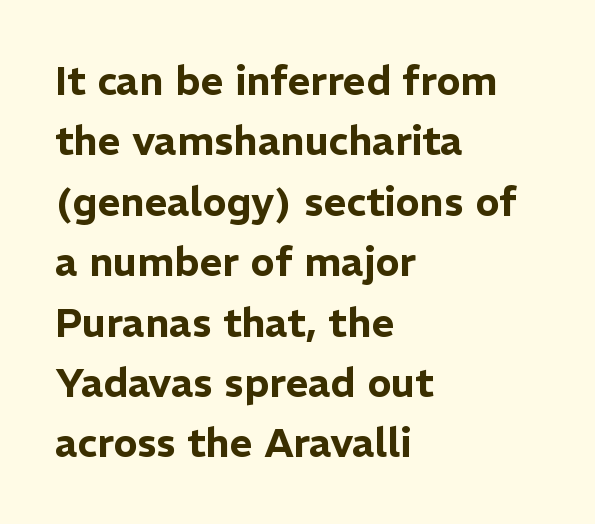
The image shows 40 px sans-serif type, upright; set left-aligned, normal line spacing (1.51x), normal letter spacing, not underlined; low stroke contrast and a medium x-height.
